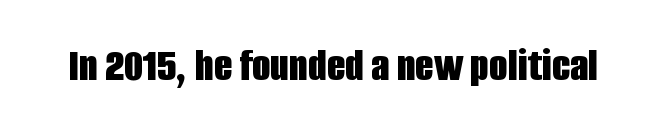
{"serif": "no", "italic": "no", "bold": "yes", "weight": "bold", "width": "condensed", "stroke_contrast": "low", "x_height": "large", "monospaced": "no", "underline": "no", "letter_spacing": "normal", "letter_spacing_em": 0.0, "glyph_px": 48}
